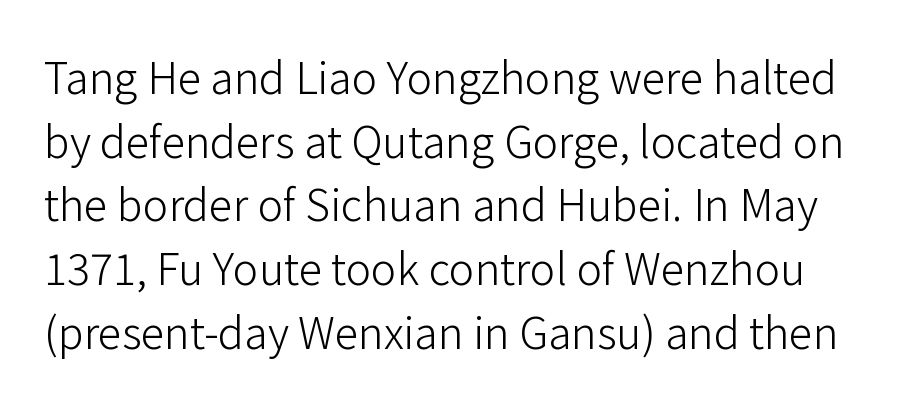
The image shows 43 px light sans-serif type, upright; set normal line spacing (1.48x), normal letter spacing, not underlined; low stroke contrast and a medium x-height.
